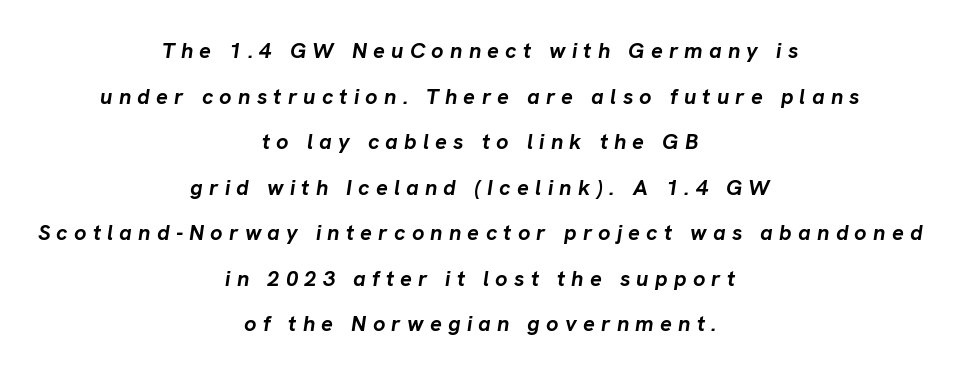
{"italic": "yes", "lean": "right", "slant_degrees": 8, "bold": "yes", "underline": "no", "align": "center", "line_spacing": "loose", "line_spacing_ratio": 2.07, "letter_spacing": "wide", "letter_spacing_em": 0.28, "glyph_px": 22}
